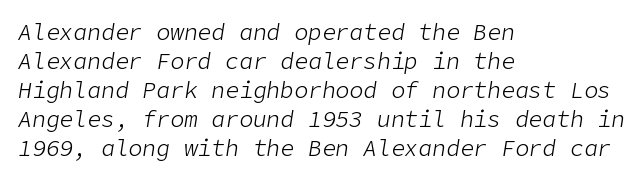
Q: Is the text bold? A: No.
Q: Is the text italic (slanted)? A: Yes, it leans right by about 9 degrees.
Q: Is the text underlined? A: No.
Q: How is the paragraph aligned? A: Left-aligned.
Q: Is the spacing between letters normal or unusually wide? A: Normal.
Q: Is the spacing between lines tight, normal or loose? A: Normal.
